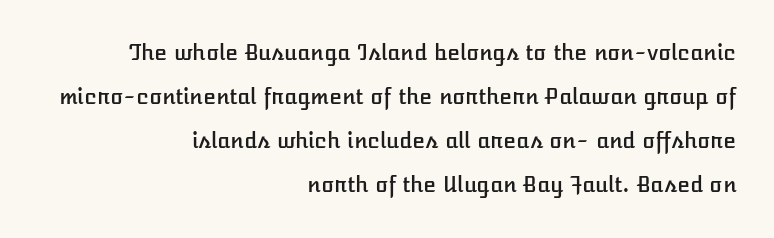
Q: Is the text italic (slanted)? A: No, it is upright.
Q: Is the text underlined? A: No.
Q: How is the paragraph aligned? A: Right-aligned.
Q: Is the spacing between letters normal or unusually wide? A: Normal.
Q: Is the spacing between lines tight, normal or loose? A: Loose.
